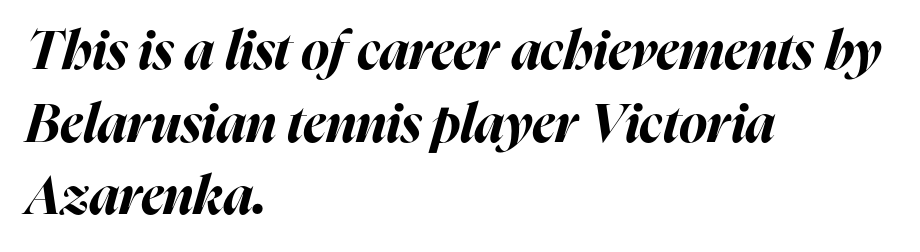
{"italic": "yes", "lean": "right", "slant_degrees": 16, "bold": "yes", "weight": "bold", "width": "normal", "stroke_contrast": "high", "x_height": "medium", "monospaced": "no", "underline": "no", "align": "left", "line_spacing": "normal", "line_spacing_ratio": 1.37, "letter_spacing": "normal", "letter_spacing_em": 0.0, "glyph_px": 53}
